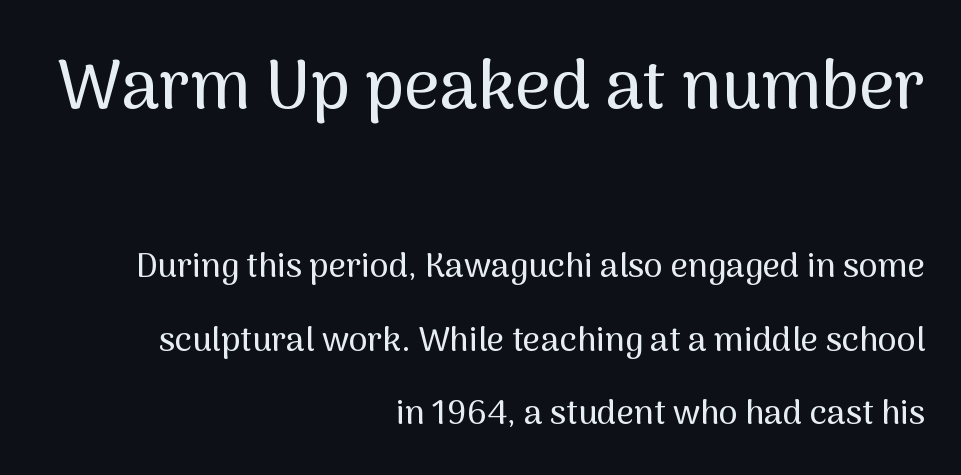
The lines are quadded right. Each new line begins a long way beneath the previous one. The face used here appears at its bigger size in the upper chunk. Any mark beneath the type? The region is blank. This rendering employs a face without finishing strokes, i.e., a sans-serif.
